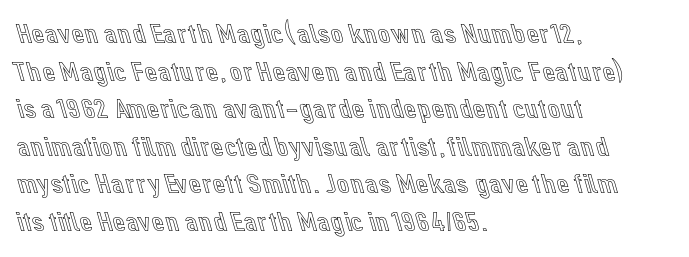
The image shows 28 px text type; set left-aligned, normal line spacing (1.34x), normal letter spacing, not underlined; a medium x-height.
